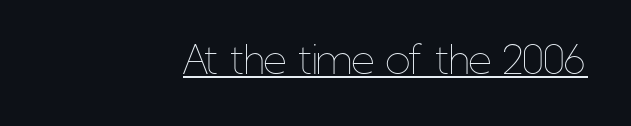
Heaviness? Minimal to ordinary, like unemphasized prose. Each letter keeps its own natural width here, so spacing adapts to shape. Casual observation: everything's shoved over to the right. Unlike italic type, these characters show no tilt at all. Underlining? Definitely there. The rendering keeps characters at their native spacing.
